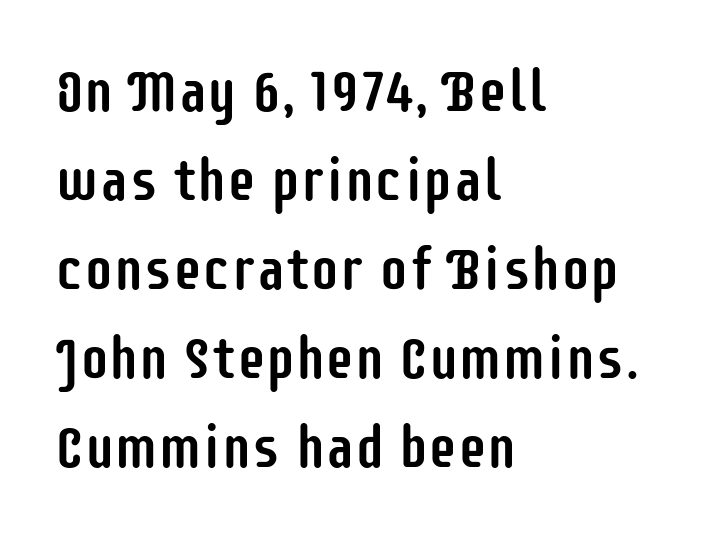
Q: Is the text italic (slanted)? A: No, it is upright.
Q: Is the typeface a serif or a sans-serif typeface? A: Sans-serif.
Q: Is the text underlined? A: No.
Q: How is the paragraph aligned? A: Left-aligned.
Q: Is the spacing between letters normal or unusually wide? A: Normal.
Q: Is the spacing between lines tight, normal or loose? A: Normal.
Q: Width (condensed, normal, or wide)? A: Condensed.
Q: Stroke contrast? A: Low.
Q: x-height? A: Large.
Q: Monospaced? A: No.
